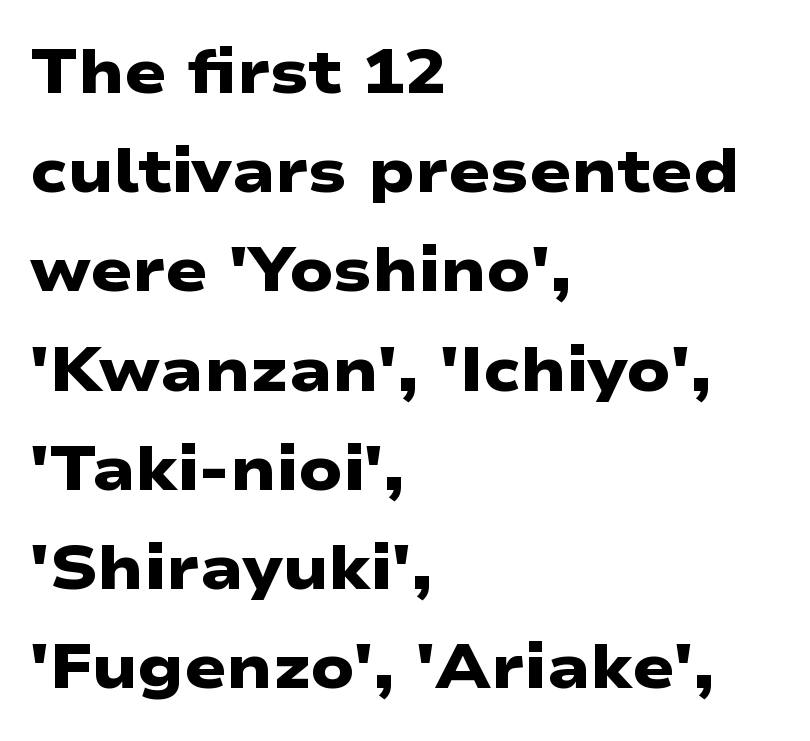
{"serif": "no", "bold": "yes", "weight": "heavy", "width": "wide", "stroke_contrast": "low", "x_height": "medium", "monospaced": "no", "underline": "no", "align": "left", "line_spacing": "normal", "line_spacing_ratio": 1.6, "letter_spacing": "normal", "letter_spacing_em": 0.0, "glyph_px": 62}
